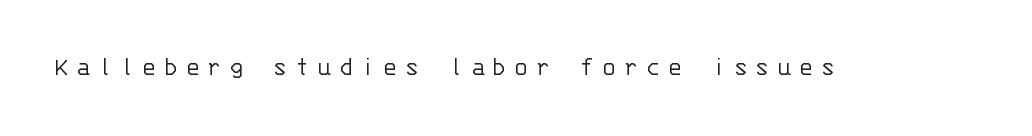
{"italic": "no", "bold": "no", "underline": "no", "letter_spacing": "wide", "letter_spacing_em": 0.32, "glyph_px": 27}
